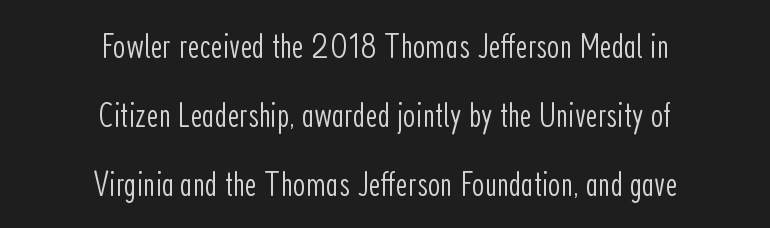
Q: Is the text bold? A: No.
Q: Is the text italic (slanted)? A: No, it is upright.
Q: Is the typeface a serif or a sans-serif typeface? A: Sans-serif.
Q: Is the text underlined? A: No.
Q: How is the paragraph aligned? A: Centered.
Q: Is the spacing between letters normal or unusually wide? A: Normal.
Q: Is the spacing between lines tight, normal or loose? A: Loose.
Q: Width (condensed, normal, or wide)? A: Condensed.
Q: Stroke contrast? A: Low.
Q: x-height? A: Medium.
Q: Monospaced? A: No.
